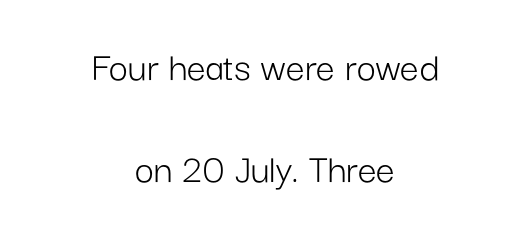
Baseline-to-baseline distance is far greater than the letter height. Character widths vary here, with narrow letters taking less room than wide ones. Words float on clear page, feet unadorned. This sample uses a sans-serif face. Compared with typical body copy, the letter spacing here is the same. Italic: no, the glyphs are upright roman.
